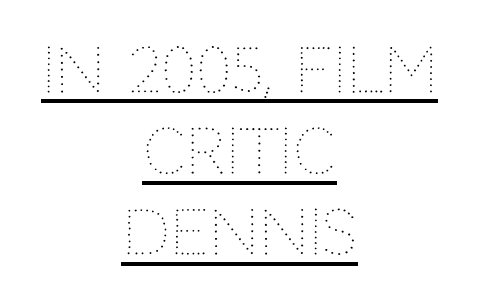
{"italic": "no", "bold": "no", "weight": "thin", "width": "normal", "stroke_contrast": "medium", "x_height": "large", "monospaced": "no", "underline": "yes", "align": "center", "line_spacing": "normal", "line_spacing_ratio": 1.31, "letter_spacing": "normal", "letter_spacing_em": 0.0, "glyph_px": 62}
